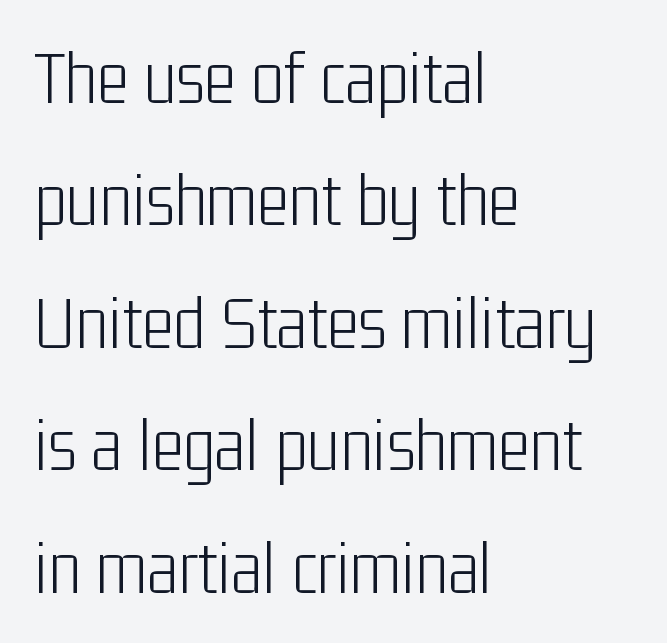
The image shows 77 px light, condensed sans-serif type, upright; set left-aligned, normal line spacing (1.59x), normal letter spacing, not underlined; low stroke contrast and a medium x-height.
